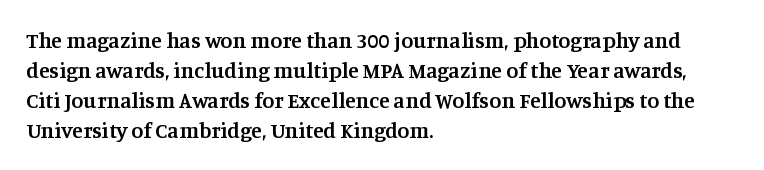
{"italic": "no", "bold": "semi", "underline": "no", "align": "left", "line_spacing": "normal", "line_spacing_ratio": 1.36, "letter_spacing": "normal", "letter_spacing_em": 0.0, "glyph_px": 22}
